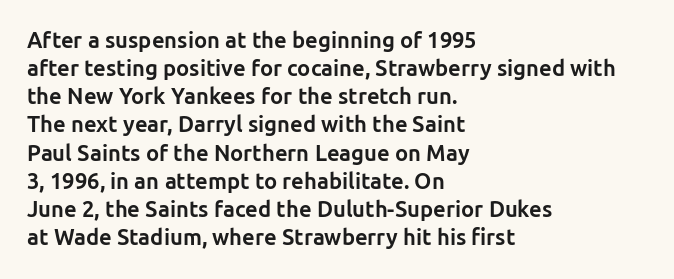
The passage is arranged the way most books set body copy — flush left. No word sits above an underline. Nobody touched the tracking dial on this one. Stroke thickness is high; the sample reads as a true bold.
